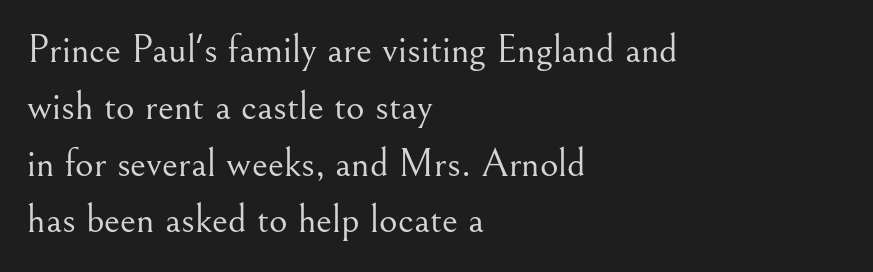
The image shows 40 px light serif type, upright; set left-aligned, normal line spacing (1.42x), normal letter spacing, not underlined; medium stroke contrast and a small x-height.
